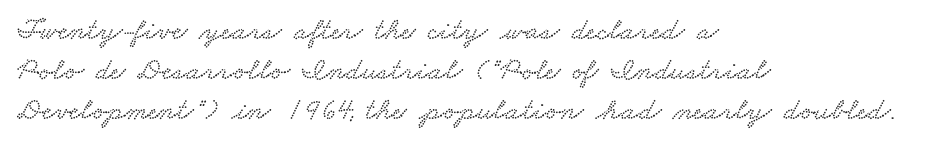
{"serif": "yes", "width": "wide", "stroke_contrast": "low", "x_height": "small", "monospaced": "no", "underline": "no", "align": "left", "line_spacing": "normal", "line_spacing_ratio": 1.29, "letter_spacing": "normal", "letter_spacing_em": 0.0, "glyph_px": 31}
